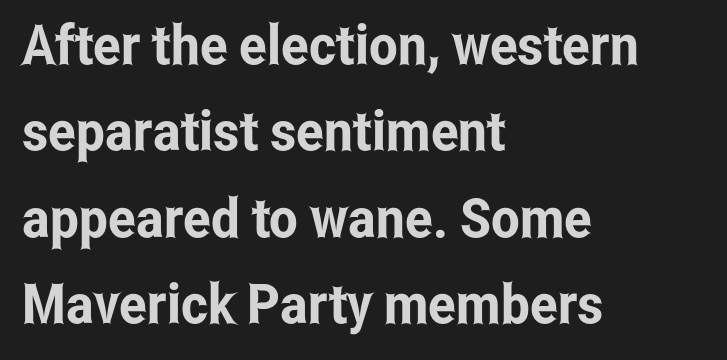
{"serif": "no", "italic": "no", "width": "condensed", "stroke_contrast": "low", "x_height": "medium", "monospaced": "no", "underline": "no", "align": "left", "line_spacing": "normal", "line_spacing_ratio": 1.57, "letter_spacing": "normal", "letter_spacing_em": 0.0, "glyph_px": 55}
